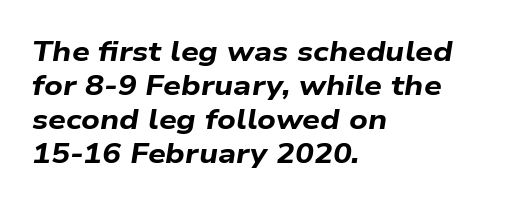
Q: Is the text bold? A: Yes.
Q: Is the text italic (slanted)? A: Yes, it leans right by about 9 degrees.
Q: Is the text underlined? A: No.
Q: How is the paragraph aligned? A: Left-aligned.
Q: Is the spacing between letters normal or unusually wide? A: Normal.
Q: Width (condensed, normal, or wide)? A: Wide.
Q: Stroke contrast? A: Low.
Q: x-height? A: Medium.
Q: Monospaced? A: No.
